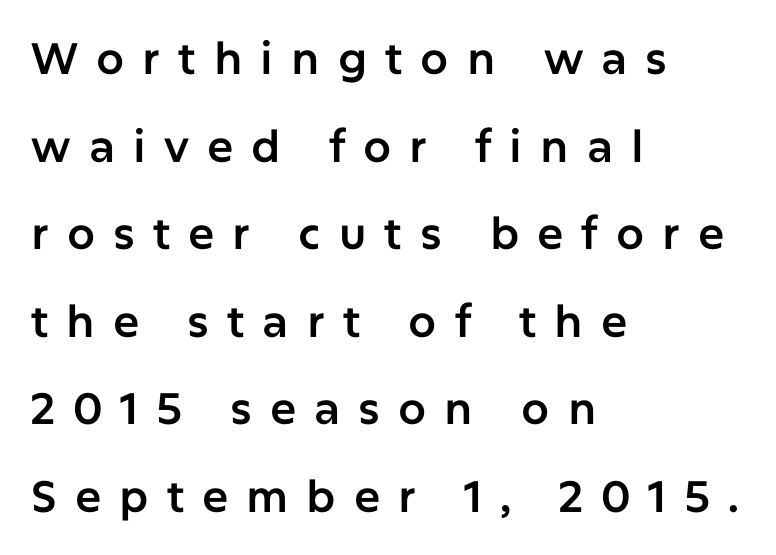
The lines in this sample share a left origin and differ only in where they stop. The characters display no serif detailing; their extremities are plain. The face used here is rendered with a markedly widened letterfit. You could fit nearly another row in the gap between these rows. Words float on clear page, feet unadorned. Note the varied advance widths — an 'i' is clearly narrower than an 'm'.
